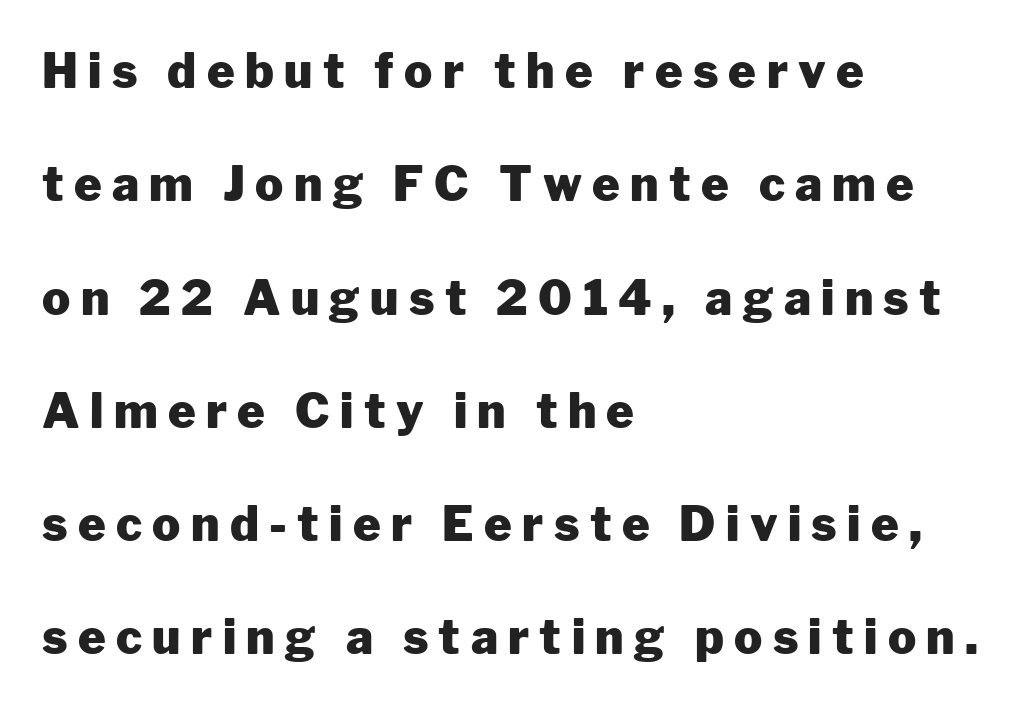
The image shows 47 px heavy sans-serif type, upright; set left-aligned, loose line spacing (2.41x), unusually wide letter spacing (+0.22 em), not underlined; low stroke contrast and a medium x-height.
